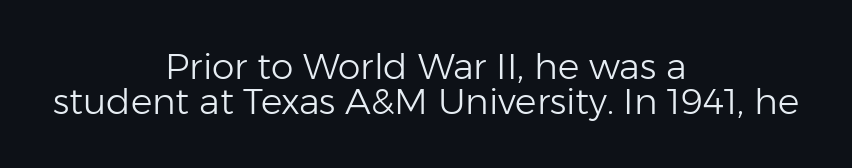
Q: Is the text bold? A: No.
Q: Is the text italic (slanted)? A: No, it is upright.
Q: Is the typeface a serif or a sans-serif typeface? A: Sans-serif.
Q: Is the text underlined? A: No.
Q: How is the paragraph aligned? A: Centered.
Q: Is the spacing between letters normal or unusually wide? A: Normal.
Q: Is the spacing between lines tight, normal or loose? A: Tight.
Q: Width (condensed, normal, or wide)? A: Normal.
Q: Stroke contrast? A: Low.
Q: x-height? A: Medium.
Q: Monospaced? A: No.
